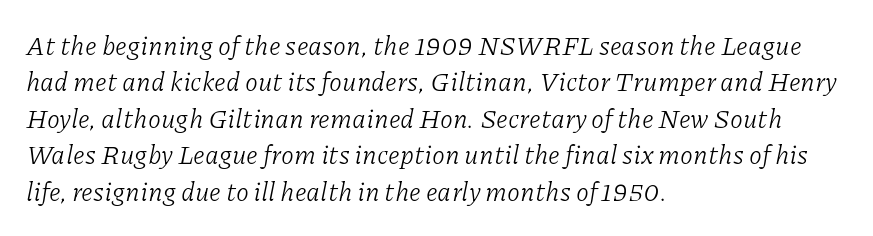
Q: Is the text bold? A: No.
Q: Is the text italic (slanted)? A: Yes, it leans right by about 11 degrees.
Q: Is the text underlined? A: No.
Q: How is the paragraph aligned? A: Left-aligned.
Q: Is the spacing between letters normal or unusually wide? A: Normal.
Q: Is the spacing between lines tight, normal or loose? A: Normal.
